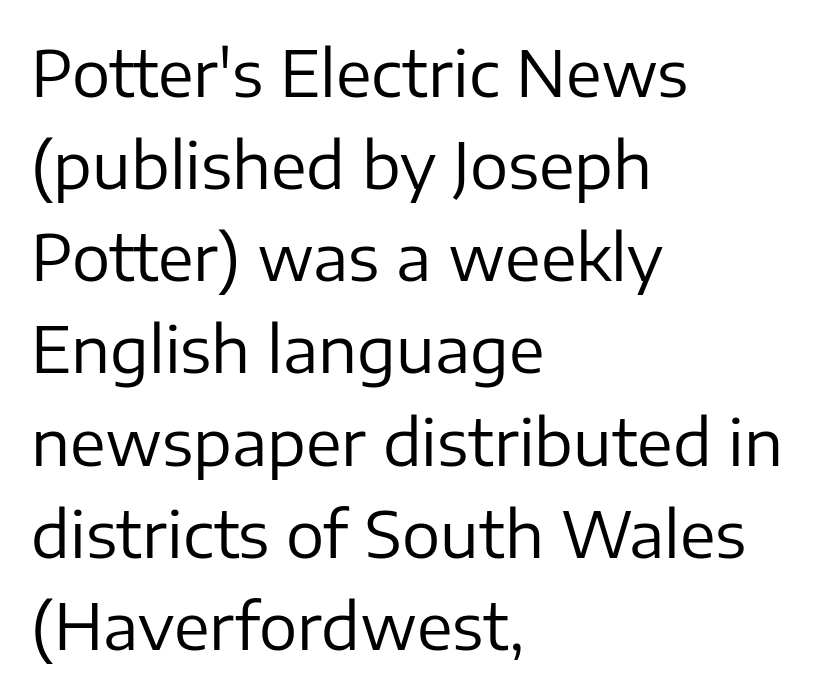
Q: Is the text bold? A: No.
Q: Is the text italic (slanted)? A: No, it is upright.
Q: Is the typeface a serif or a sans-serif typeface? A: Sans-serif.
Q: Is the text underlined? A: No.
Q: How is the paragraph aligned? A: Left-aligned.
Q: Is the spacing between letters normal or unusually wide? A: Normal.
Q: Is the spacing between lines tight, normal or loose? A: Normal.
Q: Width (condensed, normal, or wide)? A: Normal.
Q: Stroke contrast? A: Low.
Q: x-height? A: Medium.
Q: Monospaced? A: No.
